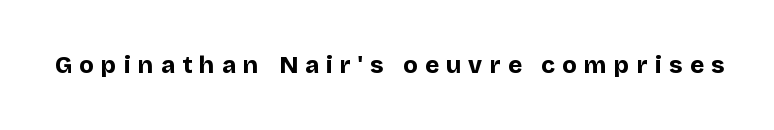
{"italic": "no", "bold": "yes", "underline": "no", "letter_spacing": "wide", "letter_spacing_em": 0.3, "glyph_px": 24}
